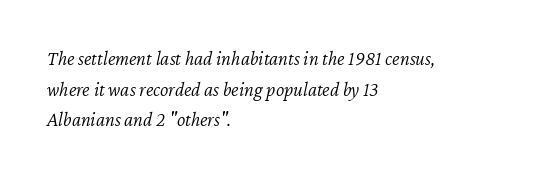
Q: Is the text bold? A: No.
Q: Is the text italic (slanted)? A: Yes, it leans right by about 12 degrees.
Q: Is the text underlined? A: No.
Q: How is the paragraph aligned? A: Left-aligned.
Q: Is the spacing between letters normal or unusually wide? A: Normal.
Q: Is the spacing between lines tight, normal or loose? A: Normal.
